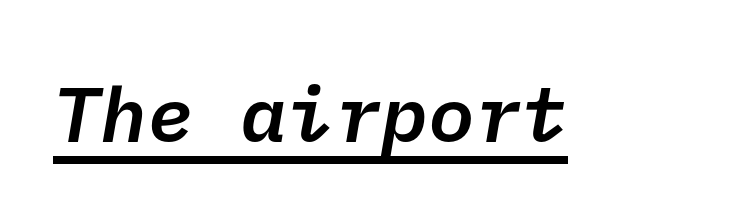
Moderately thickened strokes mark this as semibold type. How are the letters spaced? Ordinarily, with no added tracking. Observe the absence of serifs on each vertical stroke in this sample. You can see a thin bar hugging the bottom of the glyphs.
